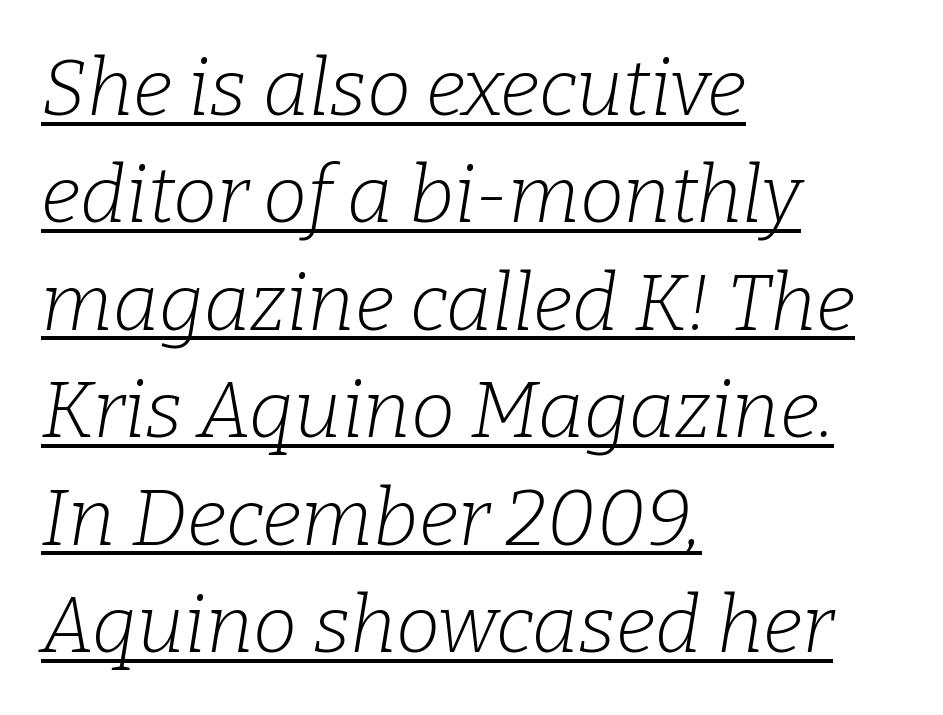
{"serif": "yes", "italic": "yes", "lean": "right", "slant_degrees": 9, "bold": "no", "weight": "light", "width": "normal", "stroke_contrast": "low", "x_height": "medium", "monospaced": "no", "underline": "yes", "align": "left", "line_spacing": "normal", "line_spacing_ratio": 1.36, "letter_spacing": "normal", "letter_spacing_em": 0.0, "glyph_px": 79}
